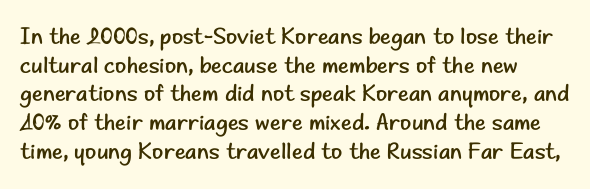
The image shows 23 px text type, upright; set normal line spacing (1.25x), normal letter spacing, not underlined.
